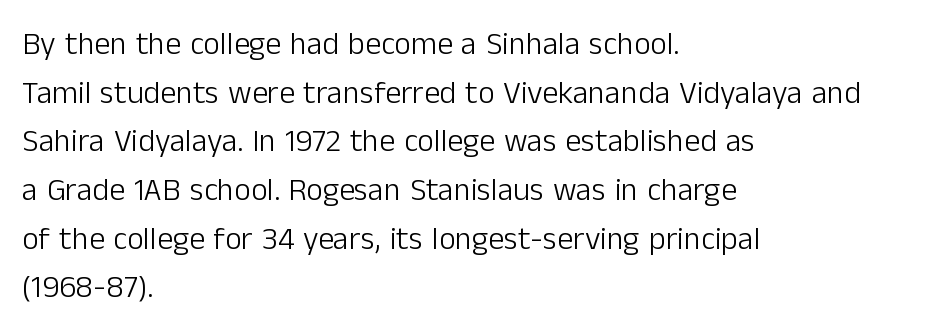
The image shows 32 px light sans-serif type, upright; set left-aligned, normal line spacing (1.52x), normal letter spacing, not underlined; low stroke contrast and a medium x-height.
